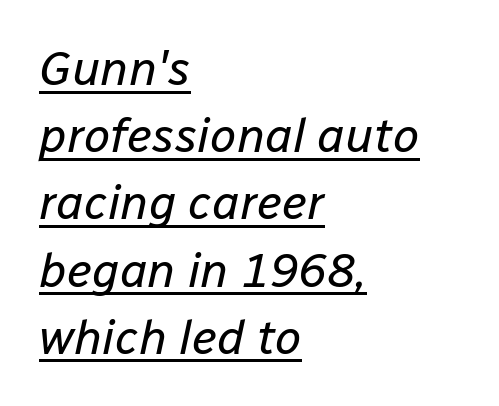
Each line of the rendering has a horizontal stroke beneath the glyphs. Horizontally, the lines are justified to the leading edge only. The axis of the letterforms is tilted away from vertical. Spacing verdict: proportional, widths tailored to each character.
